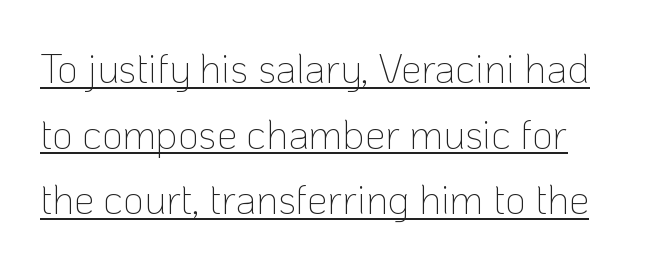
Q: Is the text bold? A: No.
Q: Is the text italic (slanted)? A: No, it is upright.
Q: Is the typeface a serif or a sans-serif typeface? A: Sans-serif.
Q: Is the text underlined? A: Yes.
Q: How is the paragraph aligned? A: Left-aligned.
Q: Is the spacing between letters normal or unusually wide? A: Normal.
Q: Is the spacing between lines tight, normal or loose? A: Normal.
Q: Width (condensed, normal, or wide)? A: Normal.
Q: Stroke contrast? A: Low.
Q: x-height? A: Medium.
Q: Monospaced? A: No.
